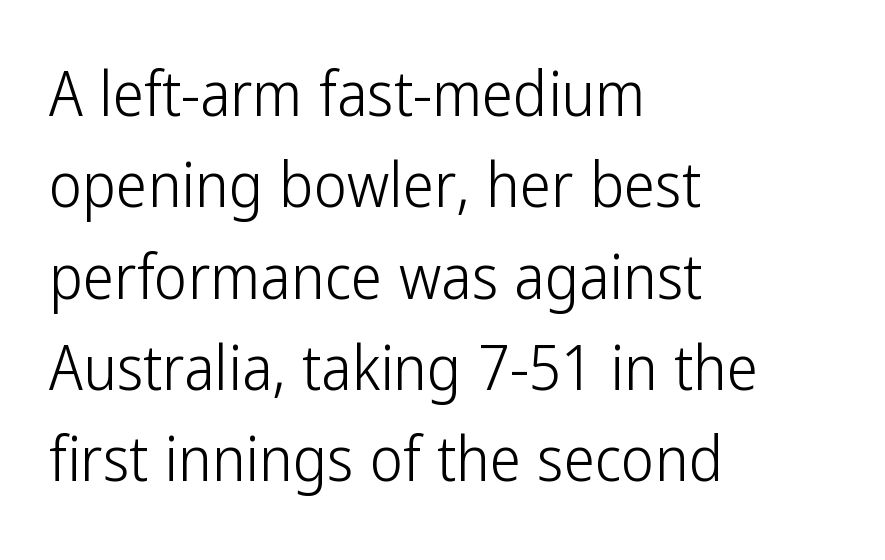
The image shows 63 px light, condensed sans-serif type, upright; set left-aligned, normal line spacing (1.45x), normal letter spacing, not underlined; low stroke contrast and a medium x-height.
